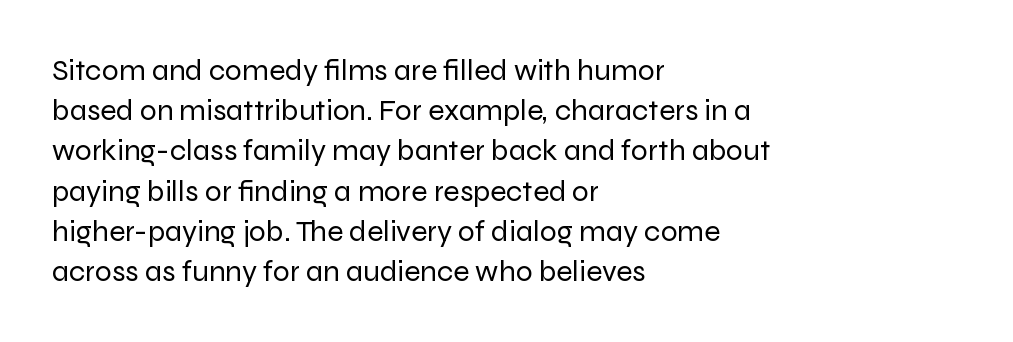
{"serif": "no", "italic": "no", "bold": "no", "weight": "regular", "width": "normal", "stroke_contrast": "low", "x_height": "medium", "monospaced": "no", "underline": "no", "align": "left", "line_spacing": "normal", "line_spacing_ratio": 1.34, "letter_spacing": "normal", "letter_spacing_em": 0.0, "glyph_px": 30}
